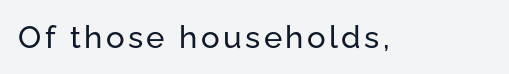
{"serif": "no", "italic": "no", "width": "normal", "stroke_contrast": "low", "x_height": "medium", "monospaced": "no", "underline": "no", "glyph_px": 31}
